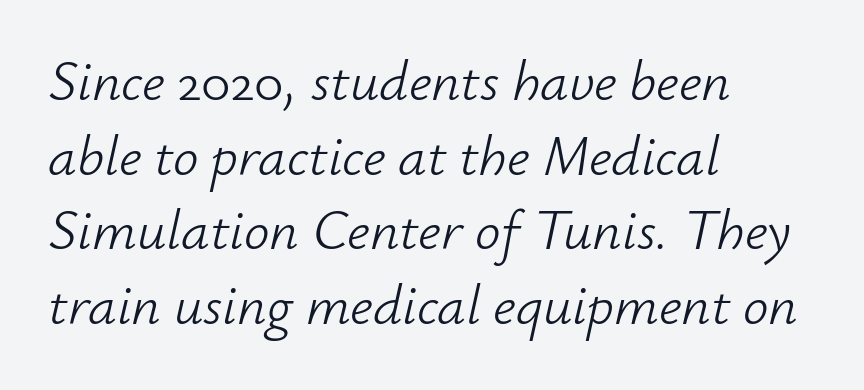
The image shows 57 px light type, italic (leaning right); set left-aligned, normal line spacing (1.31x), normal letter spacing, not underlined; low stroke contrast and a small x-height.
